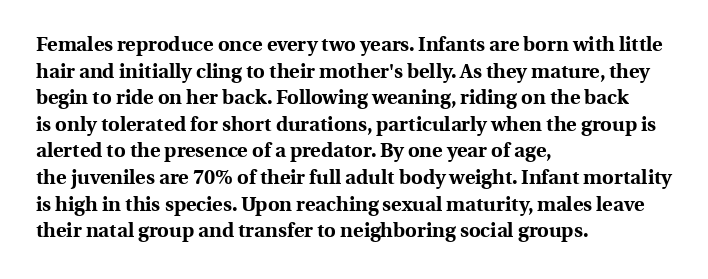
Q: Is the text bold? A: Yes.
Q: Is the text italic (slanted)? A: No, it is upright.
Q: Is the text underlined? A: No.
Q: How is the paragraph aligned? A: Left-aligned.
Q: Is the spacing between letters normal or unusually wide? A: Normal.
Q: Is the spacing between lines tight, normal or loose? A: Normal.
